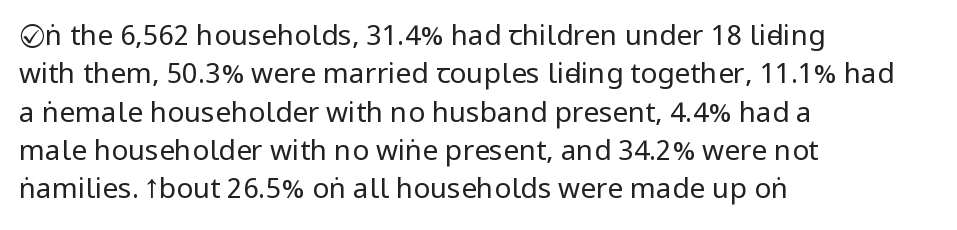
The image shows 28 px regular-weight, condensed sans-serif type, upright; set left-aligned, normal line spacing (1.37x), normal letter spacing, not underlined; low stroke contrast.
